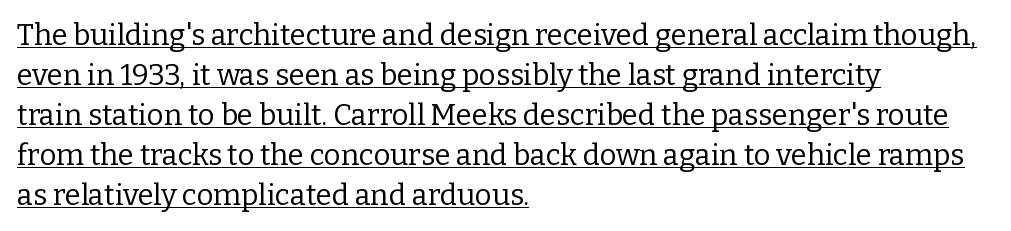
The face used here is rendered with its standard letterfit. The axis of the letterforms is exactly vertical. The passage shown is underscored from start to finish. The vertical gap from one line to the next is medium.
